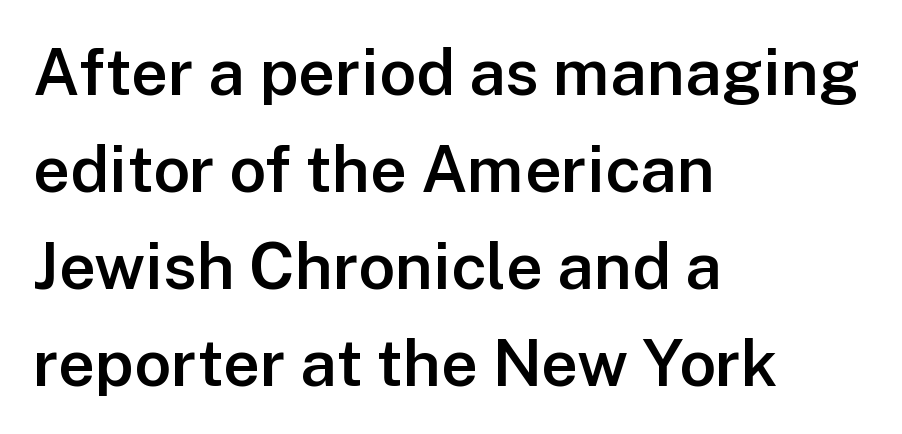
{"serif": "no", "italic": "no", "bold": "semi", "weight": "semibold", "width": "normal", "stroke_contrast": "low", "x_height": "medium", "monospaced": "no", "underline": "no", "align": "left", "line_spacing": "normal", "line_spacing_ratio": 1.49, "letter_spacing": "normal", "letter_spacing_em": 0.0, "glyph_px": 65}
